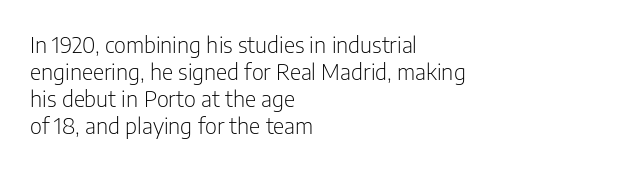
The image shows 22 px text type, upright; set left-aligned, line spacing 1.22x, normal letter spacing, not underlined.
